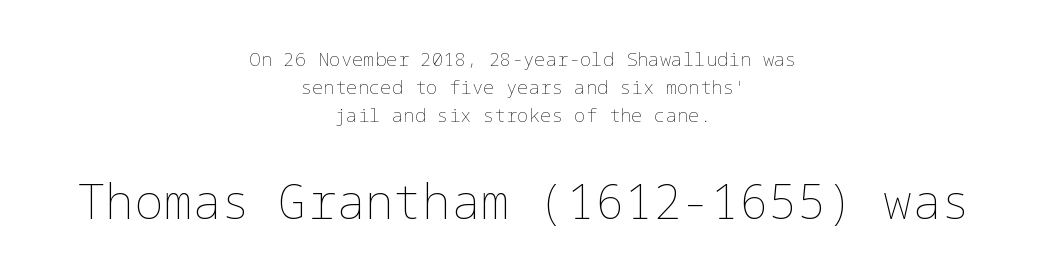
Underline: absent. Characters remain perfectly vertical along every line. This rendering leaves character spacing at its baseline value. Caption: face not bold, strokes unweighted. The block sitting lower on the canvas is the one with enlarged characters. Horizontally, the lines are justified to the midpoint only.
